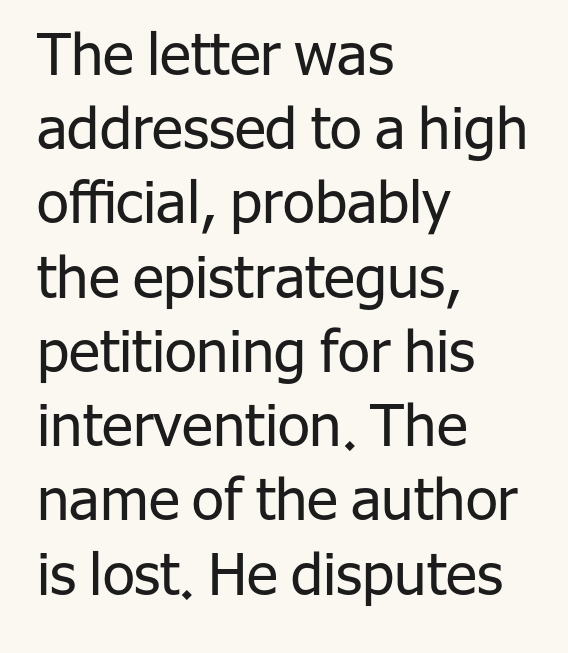
The image shows 58 px regular-weight sans-serif type, upright; set left-aligned, normal line spacing (1.28x), normal letter spacing, not underlined; low stroke contrast and a medium x-height.
